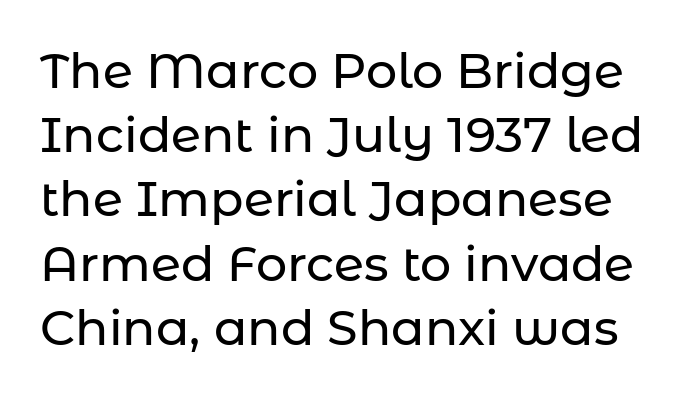
The image shows 49 px sans-serif type, upright; set normal line spacing (1.31x), normal letter spacing, not underlined; low stroke contrast and a medium x-height.
